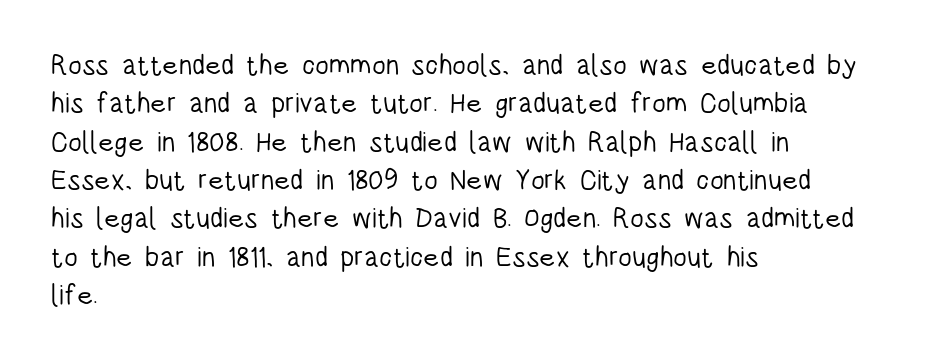
{"serif": "no", "italic": "no", "bold": "no", "weight": "light", "width": "condensed", "stroke_contrast": "low", "x_height": "large", "monospaced": "no", "underline": "no", "align": "left", "line_spacing": "normal", "line_spacing_ratio": 1.37, "letter_spacing": "normal", "letter_spacing_em": 0.0, "glyph_px": 28}
